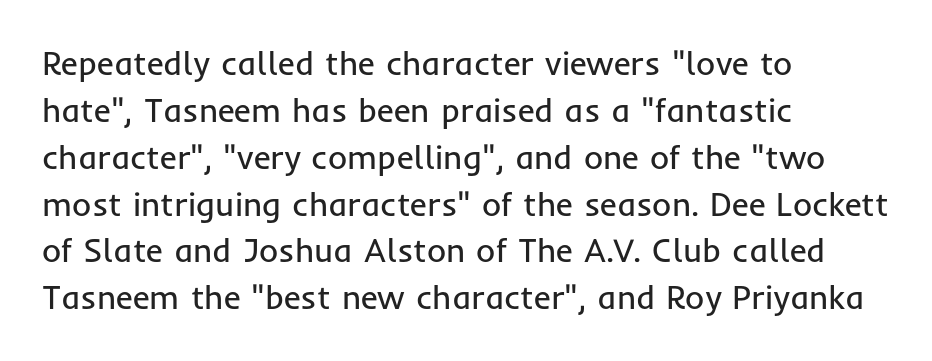
{"serif": "no", "italic": "no", "bold": "no", "weight": "regular", "width": "normal", "stroke_contrast": "low", "x_height": "medium", "monospaced": "no", "underline": "no", "align": "left", "line_spacing": "normal", "line_spacing_ratio": 1.42, "letter_spacing": "normal", "letter_spacing_em": 0.0, "glyph_px": 33}
